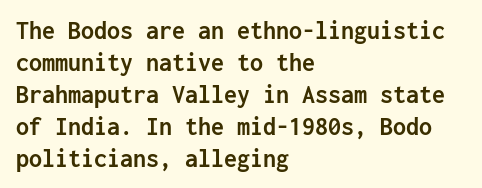
The image shows 26 px bold type, upright; set left-aligned, line spacing 1.23x, normal letter spacing, not underlined.
